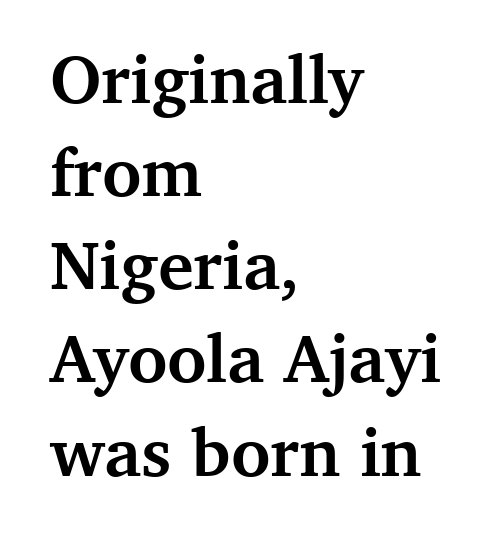
{"serif": "yes", "italic": "no", "bold": "yes", "weight": "semibold", "width": "normal", "stroke_contrast": "medium", "x_height": "medium", "monospaced": "no", "underline": "no", "align": "left", "line_spacing": "normal", "line_spacing_ratio": 1.37, "letter_spacing": "normal", "letter_spacing_em": 0.0, "glyph_px": 68}
